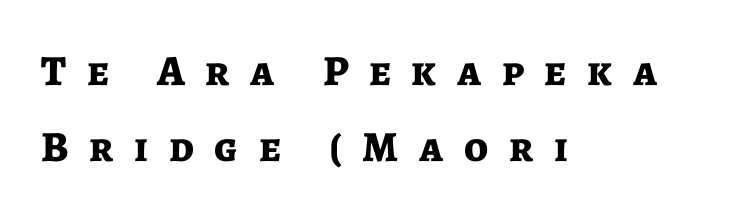
Q: Is the text bold? A: Yes.
Q: Is the text italic (slanted)? A: No, it is upright.
Q: Is the typeface a serif or a sans-serif typeface? A: Sans-serif.
Q: Is the text underlined? A: No.
Q: How is the paragraph aligned? A: Left-aligned.
Q: Is the spacing between letters normal or unusually wide? A: Unusually wide.
Q: Width (condensed, normal, or wide)? A: Normal.
Q: Stroke contrast? A: Low.
Q: x-height? A: Medium.
Q: Monospaced? A: No.
